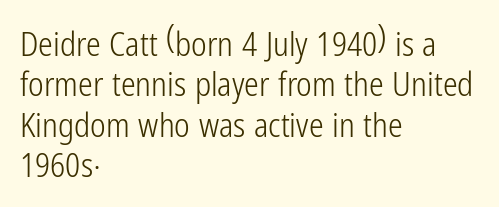
The image shows 33 px light, condensed sans-serif type, upright; set left-aligned, line spacing 1.22x, normal letter spacing, not underlined; low stroke contrast and a medium x-height.
